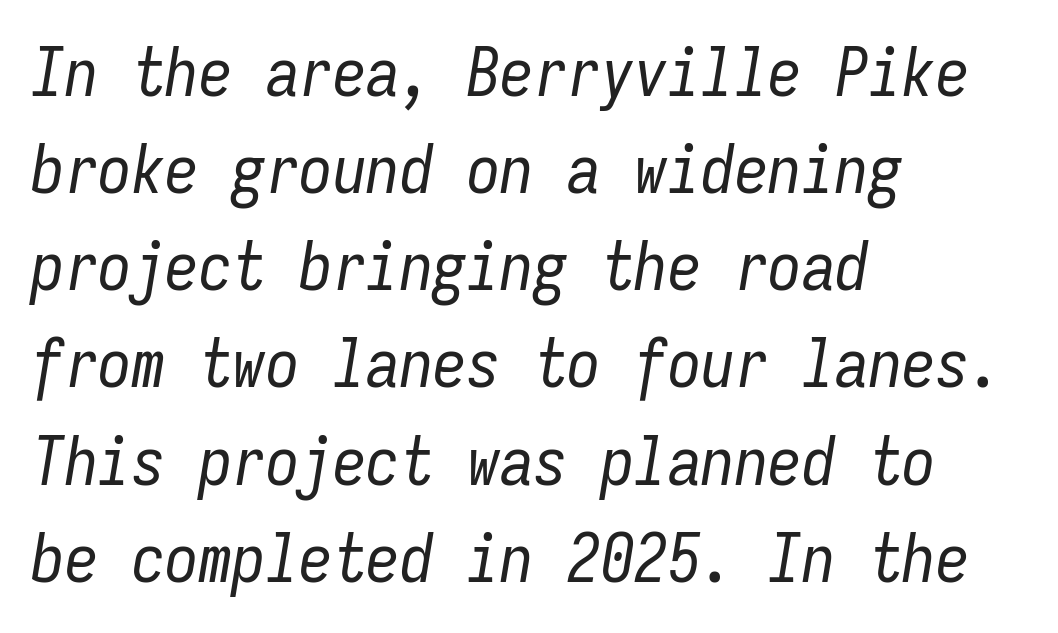
Descenders hang freely into open space. The rag falls on the right side of this text block. Do the characters align in a grid? Yes, the font is monospaced. The space between consecutive lines is moderate.
